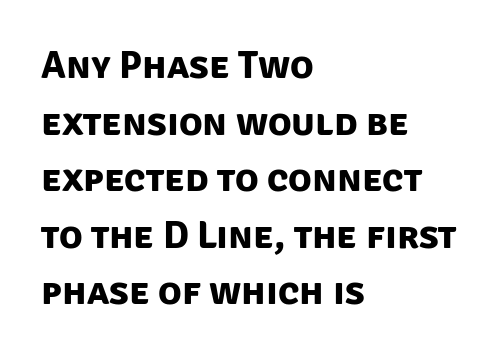
{"serif": "no", "bold": "yes", "weight": "bold", "width": "normal", "stroke_contrast": "low", "x_height": "large", "monospaced": "no", "underline": "no", "align": "left", "line_spacing": "normal", "line_spacing_ratio": 1.45, "letter_spacing": "normal", "letter_spacing_em": 0.0, "glyph_px": 39}
